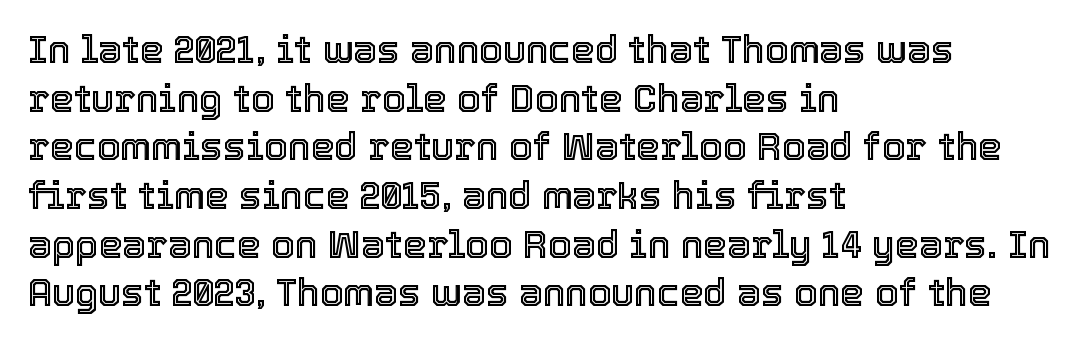
Q: Is the text italic (slanted)? A: No, it is upright.
Q: Is the text underlined? A: No.
Q: How is the paragraph aligned? A: Left-aligned.
Q: Is the spacing between letters normal or unusually wide? A: Normal.
Q: Is the spacing between lines tight, normal or loose? A: Normal.
Q: Width (condensed, normal, or wide)? A: Normal.
Q: x-height? A: Medium.
Q: Monospaced? A: No.
